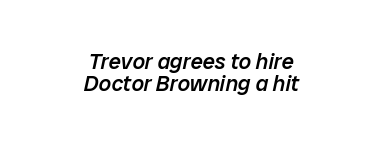
{"italic": "yes", "lean": "right", "slant_degrees": 12, "bold": "semi", "underline": "no", "align": "center", "line_spacing": "tight", "line_spacing_ratio": 0.99, "letter_spacing": "normal", "letter_spacing_em": 0.0, "glyph_px": 22}
